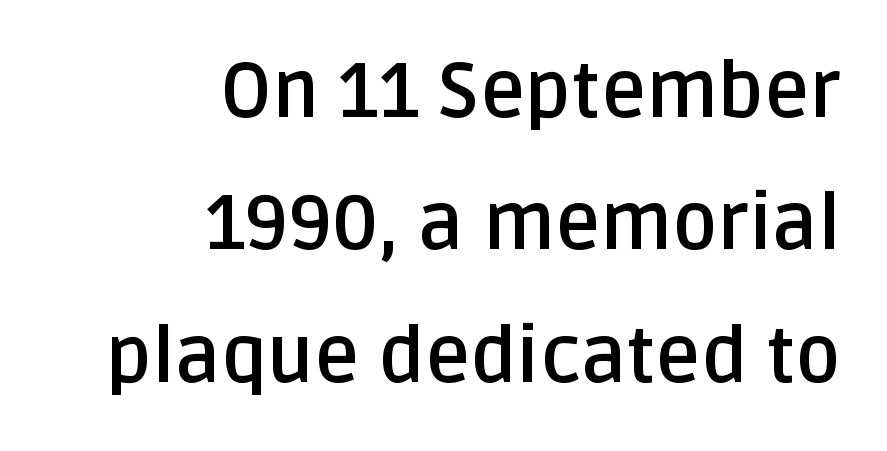
{"serif": "no", "italic": "no", "bold": "yes", "weight": "semibold", "width": "normal", "stroke_contrast": "low", "x_height": "large", "monospaced": "no", "underline": "no", "align": "right", "line_spacing_ratio": 1.72, "letter_spacing": "normal", "letter_spacing_em": 0.0, "glyph_px": 77}
